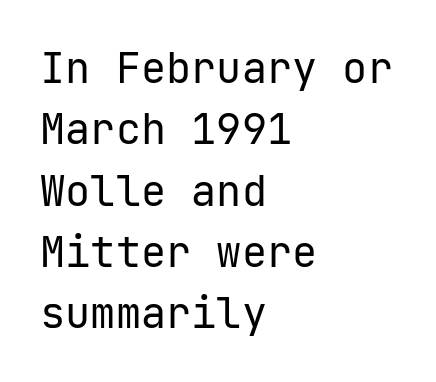
The image shows 42 px regular-weight sans-serif type, upright; set left-aligned, normal line spacing (1.46x), normal letter spacing, not underlined; low stroke contrast and a medium x-height.
